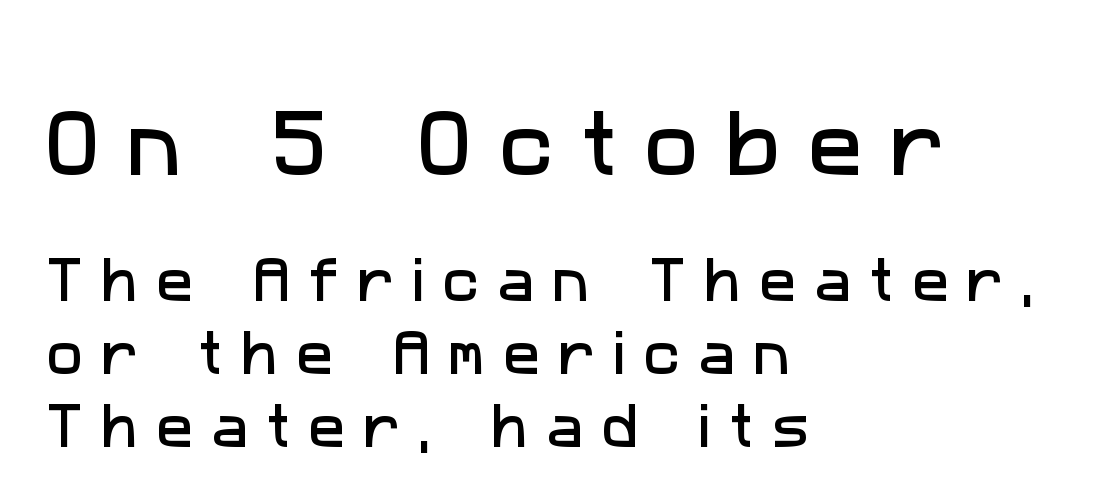
Here the designer chose a conventional face with non-uniform glyph widths. Bigger letters appear in the top chunk; the bottom chunk is reduced. Successive baselines arrive at the customary interval. Layout note: lines flush left.
